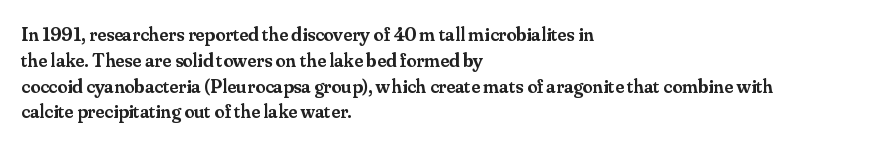
{"italic": "no", "bold": "semi", "underline": "no", "align": "left", "line_spacing": "normal", "line_spacing_ratio": 1.29, "letter_spacing": "normal", "letter_spacing_em": 0.0, "glyph_px": 20}
